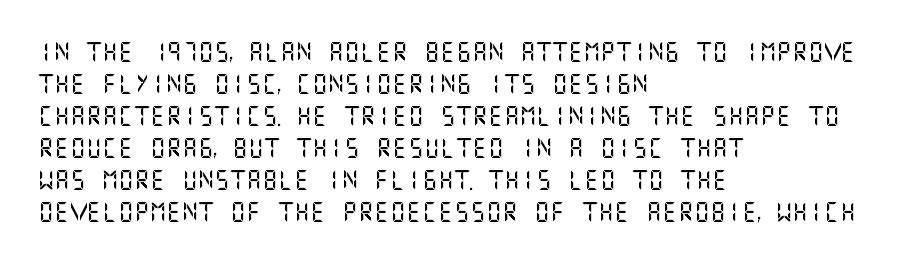
The image shows 20 px text type, upright; set left-aligned, normal line spacing (1.6x), normal letter spacing, not underlined.
